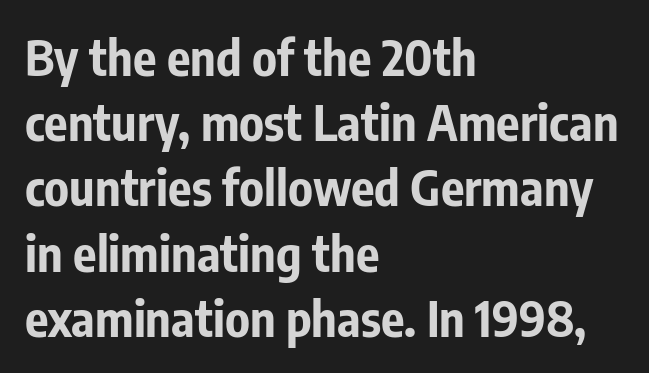
The image shows 49 px bold, condensed sans-serif type, upright; set left-aligned, normal line spacing (1.33x), normal letter spacing, not underlined; low stroke contrast and a medium x-height.
